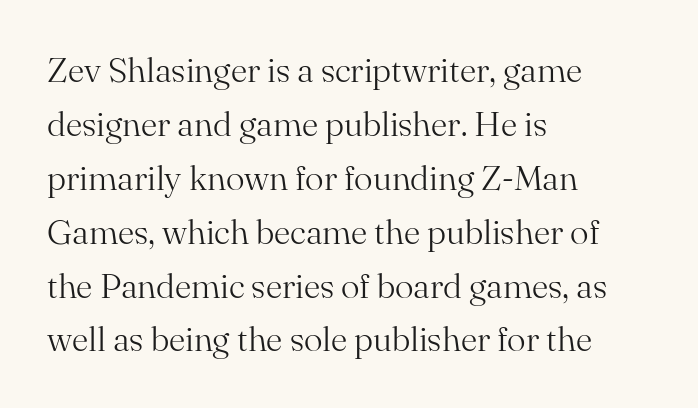
{"serif": "yes", "italic": "no", "bold": "no", "weight": "light", "width": "normal", "stroke_contrast": "medium", "x_height": "small", "monospaced": "no", "underline": "no", "align": "left", "line_spacing": "normal", "line_spacing_ratio": 1.54, "letter_spacing": "normal", "letter_spacing_em": 0.0, "glyph_px": 35}
